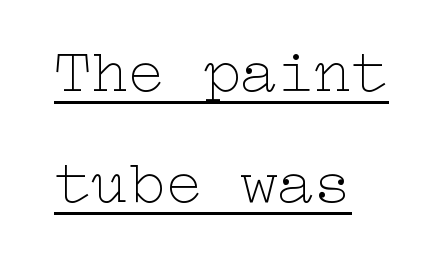
Q: Is the text bold? A: No.
Q: Is the text italic (slanted)? A: No, it is upright.
Q: Is the text underlined? A: Yes.
Q: How is the paragraph aligned? A: Left-aligned.
Q: Is the spacing between letters normal or unusually wide? A: Normal.
Q: Width (condensed, normal, or wide)? A: Wide.
Q: Stroke contrast? A: Low.
Q: x-height? A: Medium.
